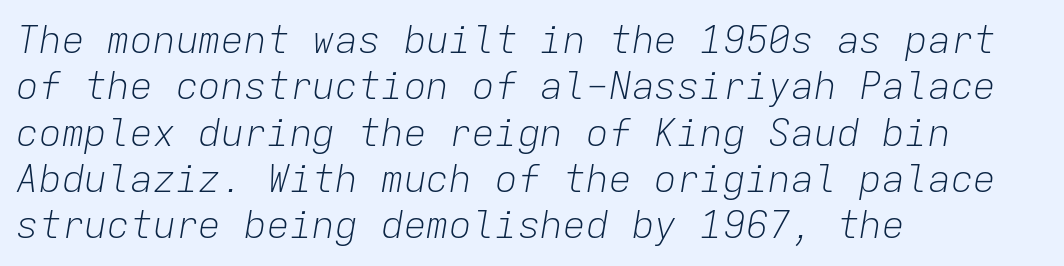
The image shows 38 px light type, italic (leaning right), monospaced; set left-aligned, line spacing 1.22x, normal letter spacing, not underlined; low stroke contrast and a medium x-height.
